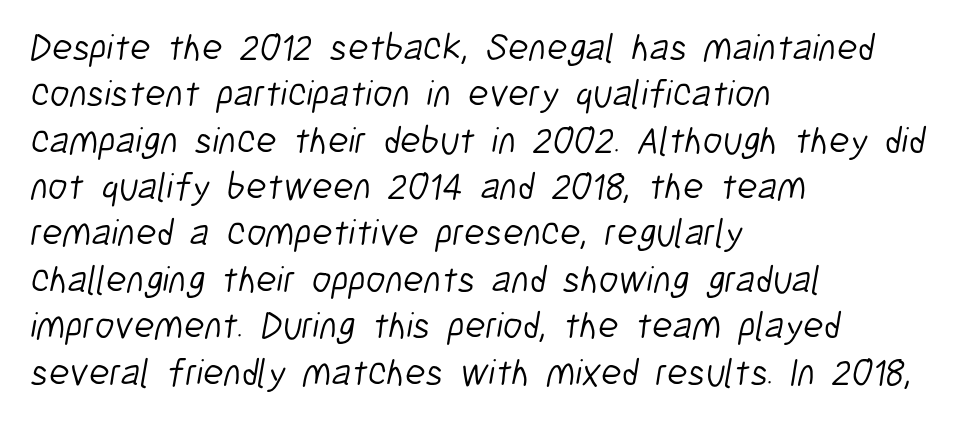
{"serif": "no", "bold": "no", "weight": "light", "width": "condensed", "stroke_contrast": "low", "x_height": "medium", "monospaced": "no", "underline": "no", "align": "left", "line_spacing_ratio": 1.22, "letter_spacing": "normal", "letter_spacing_em": 0.0, "glyph_px": 38}
